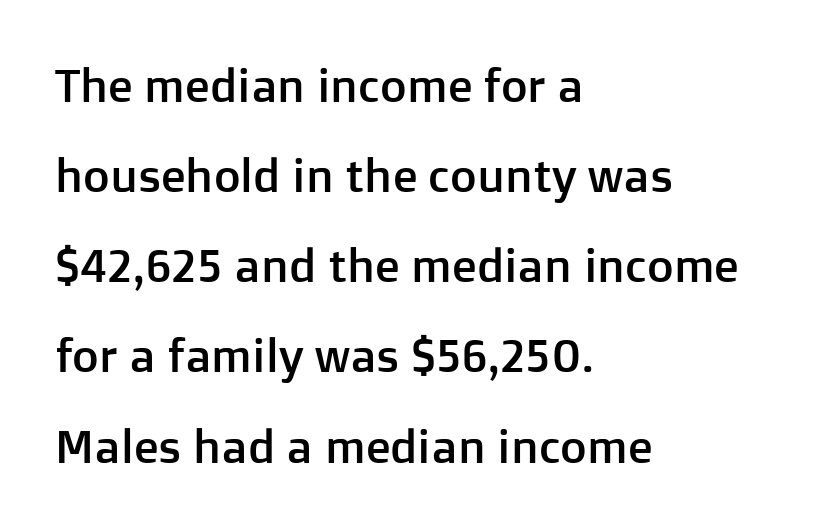
These lines are rendered in a variable-pitch font. Upright lettering throughout. The space directly below the letters is spotless. Notice the wide empty band between every row — that's loose leading.
